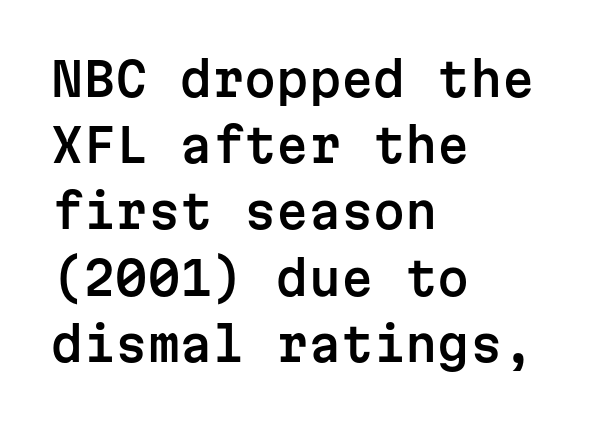
Leading matches the norm, producing a regular column. The space beneath each line is pristine and unruled. Quick note: not italic, upright. Compared with typical body copy, the letter spacing here is the same. Teacher's note: observe the even left margin — that is flush-left alignment. Do the characters align in a grid? Yes, the font is monospaced.
